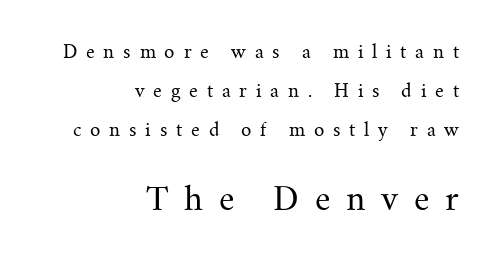
The image shows 32 px regular-weight serif type, upright; set right-aligned, loose line spacing (2.16x), unusually wide letter spacing (+0.49 em), not underlined; the second (bottom) block is 1.78x larger; medium stroke contrast and a small x-height.
